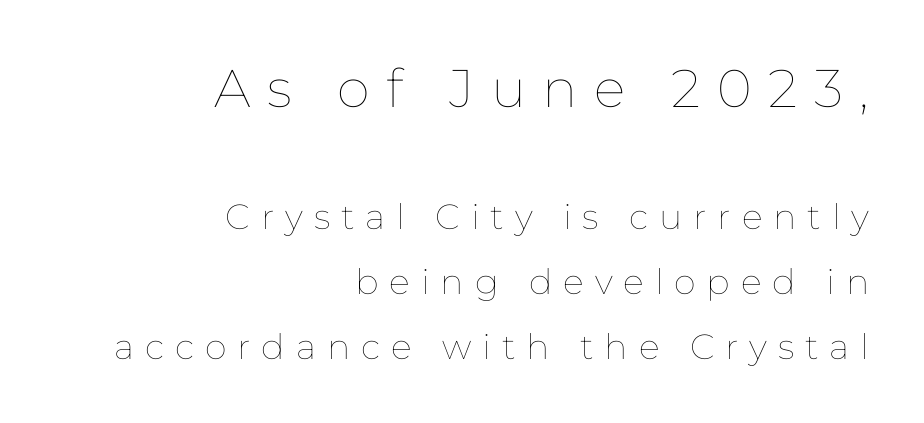
Stem width sits at or under what a default text font uses. The initial chunk of copy outweighs the following chunk in type size. The rendering anchors every line to the right-hand side. This is the regular roman posture of the typeface.
